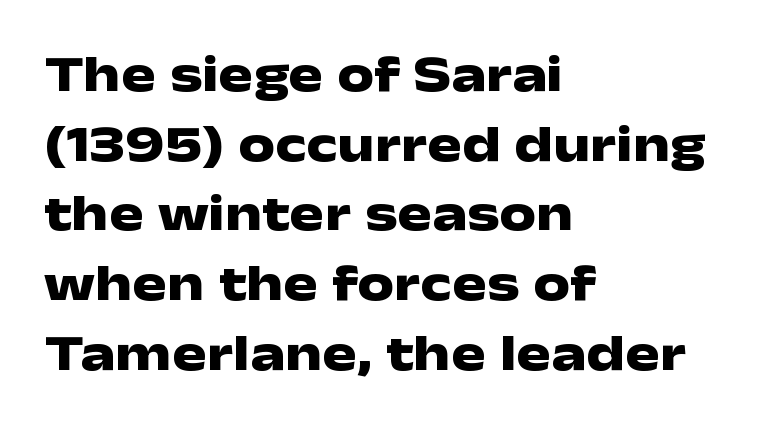
The image shows 52 px heavy, wide sans-serif type, upright; set left-aligned, normal line spacing (1.34x), normal letter spacing, not underlined; low stroke contrast and a medium x-height.
